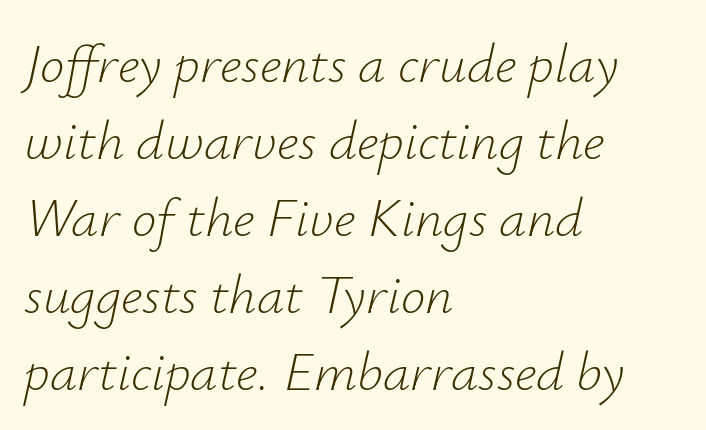
Evenly set lines give the paragraph a standard silhouette. Underlining? Definitely not there. Observe the lean: these are italic letterforms. Is this a fixed-width face? No — the glyphs have proportional, varying widths.
